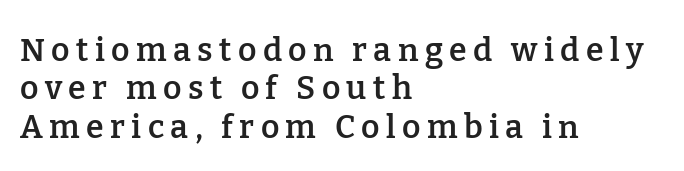
Q: Is the text bold? A: Semi-bold.
Q: Is the text italic (slanted)? A: No, it is upright.
Q: Is the typeface a serif or a sans-serif typeface? A: Serif.
Q: Is the text underlined? A: No.
Q: How is the paragraph aligned? A: Left-aligned.
Q: Is the spacing between letters normal or unusually wide? A: Unusually wide.
Q: Width (condensed, normal, or wide)? A: Normal.
Q: Stroke contrast? A: Low.
Q: x-height? A: Medium.
Q: Monospaced? A: No.
